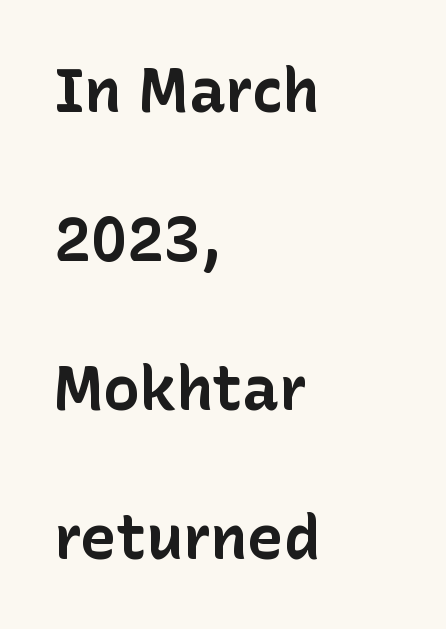
Letter spacing: default. Any mark beneath the type? The region is blank. Heavy-handed strokes throughout: this text is bold. A great deal of white space separates one row of letters from the next.
